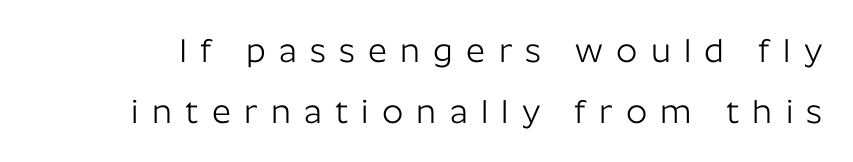
The image shows 33 px light sans-serif type, upright; set line spacing 1.84x, unusually wide letter spacing (+0.4 em), not underlined; low stroke contrast and a medium x-height.
